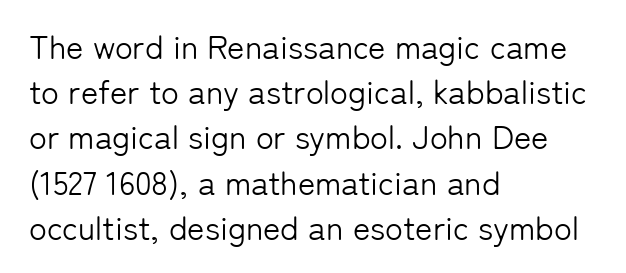
The image shows 33 px light sans-serif type, upright; set left-aligned, normal line spacing (1.37x), normal letter spacing, not underlined; low stroke contrast and a medium x-height.
